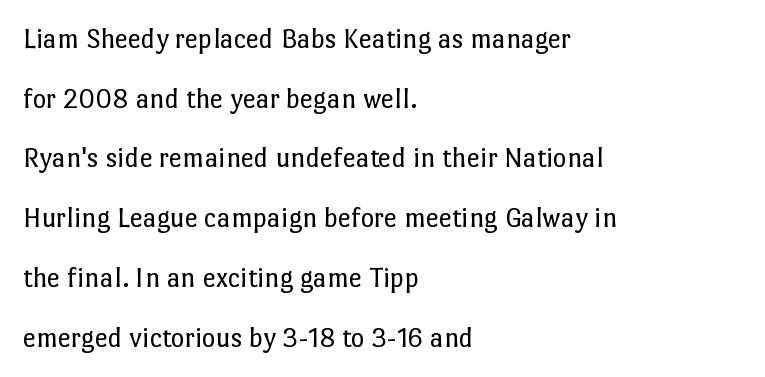
Q: Is the text bold? A: No.
Q: Is the text italic (slanted)? A: No, it is upright.
Q: Is the text underlined? A: No.
Q: How is the paragraph aligned? A: Left-aligned.
Q: Is the spacing between letters normal or unusually wide? A: Normal.
Q: Is the spacing between lines tight, normal or loose? A: Loose.
Q: Width (condensed, normal, or wide)? A: Normal.
Q: Stroke contrast? A: Low.
Q: x-height? A: Medium.
Q: Monospaced? A: No.
